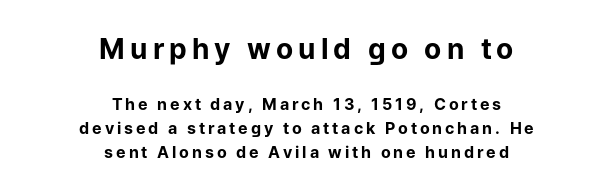
Is this a fixed-width face? No — the glyphs have proportional, varying widths. This rendering features lettering with no underline. The leading is moderate, giving the passage an even texture. This sample uses an upright cut, with every glyph sitting square on the baseline. The glyphs in this specimen are sans serif. Is the type bold? Yes — the strokes are clearly thick and heavy.
